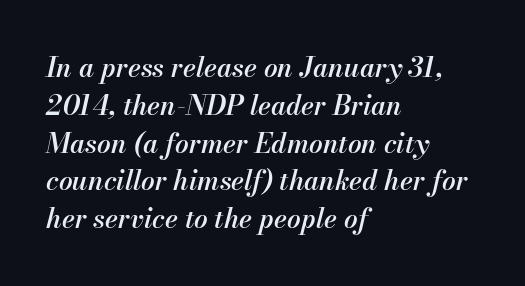
{"italic": "yes", "lean": "right", "slant_degrees": 13, "bold": "semi", "underline": "no", "align": "left", "line_spacing": "normal", "line_spacing_ratio": 1.4, "letter_spacing": "normal", "letter_spacing_em": 0.0, "glyph_px": 27}
